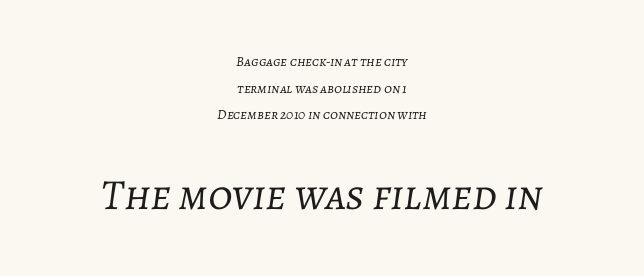
The image shows 43 px light type, italic (leaning right); set centered, loose line spacing (1.9x), normal letter spacing, not underlined; the second (bottom) block is 3.07x larger; low stroke contrast and a medium x-height.
